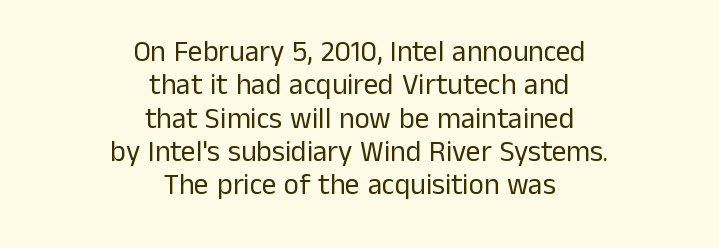
Q: Is the text bold? A: No.
Q: Is the text italic (slanted)? A: No, it is upright.
Q: Is the typeface a serif or a sans-serif typeface? A: Sans-serif.
Q: Is the text underlined? A: No.
Q: How is the paragraph aligned? A: Centered.
Q: Is the spacing between letters normal or unusually wide? A: Normal.
Q: Is the spacing between lines tight, normal or loose? A: Tight.
Q: Width (condensed, normal, or wide)? A: Normal.
Q: Stroke contrast? A: Low.
Q: x-height? A: Medium.
Q: Monospaced? A: No.
